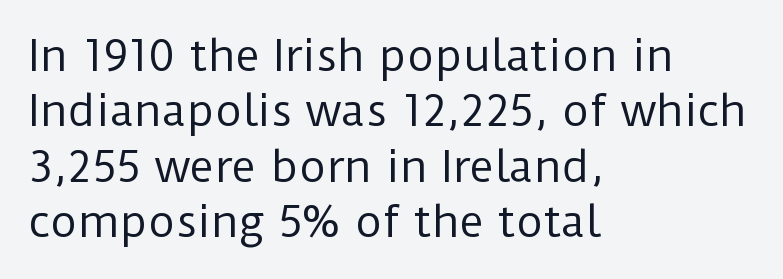
{"serif": "no", "italic": "no", "bold": "no", "weight": "regular", "width": "normal", "stroke_contrast": "low", "x_height": "medium", "monospaced": "no", "underline": "no", "align": "left", "line_spacing": "normal", "line_spacing_ratio": 1.32, "letter_spacing": "normal", "letter_spacing_em": 0.0, "glyph_px": 42}
